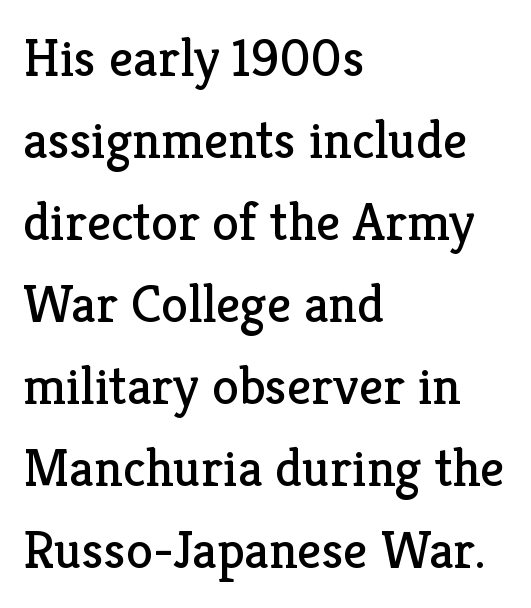
Every stem runs plumb, perpendicular to the baseline. The text was rendered using a seriffed face with decorative stroke endings. Compared with a centered layout, this one pins lines to the left instead. Spacing verdict: proportional, widths tailored to each character. The space between consecutive lines is moderate.
